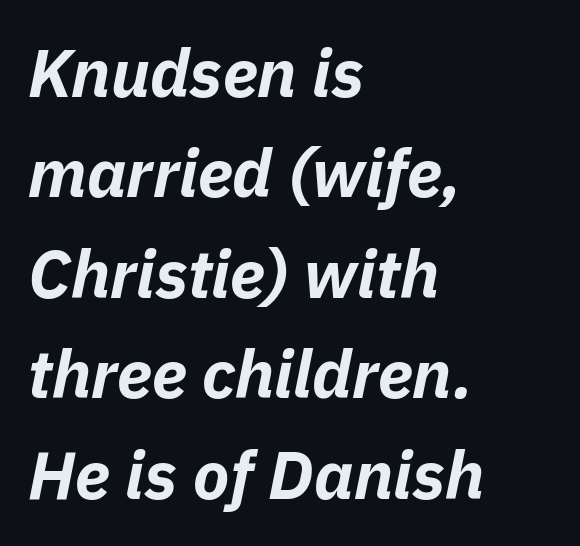
Is the letter spacing exaggerated? No — it looks like the ordinary default. In terms of posture, this sample is oblique. Decoration check: the copy has no underline. The rendering anchors every line to the left-hand side.
